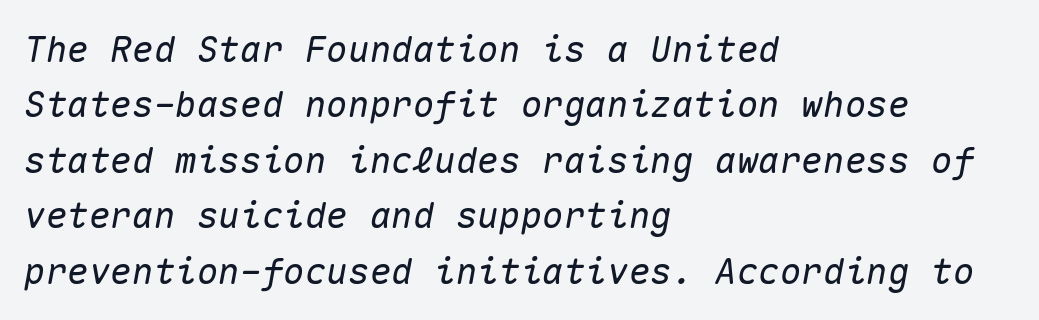
Students, observe: this is what conventionally led text looks like. Check under the words: just untouched page. These lines keep a tight, regular rhythm from letter to letter. Fixed-width glyphs throughout — classic coding-font behaviour.
